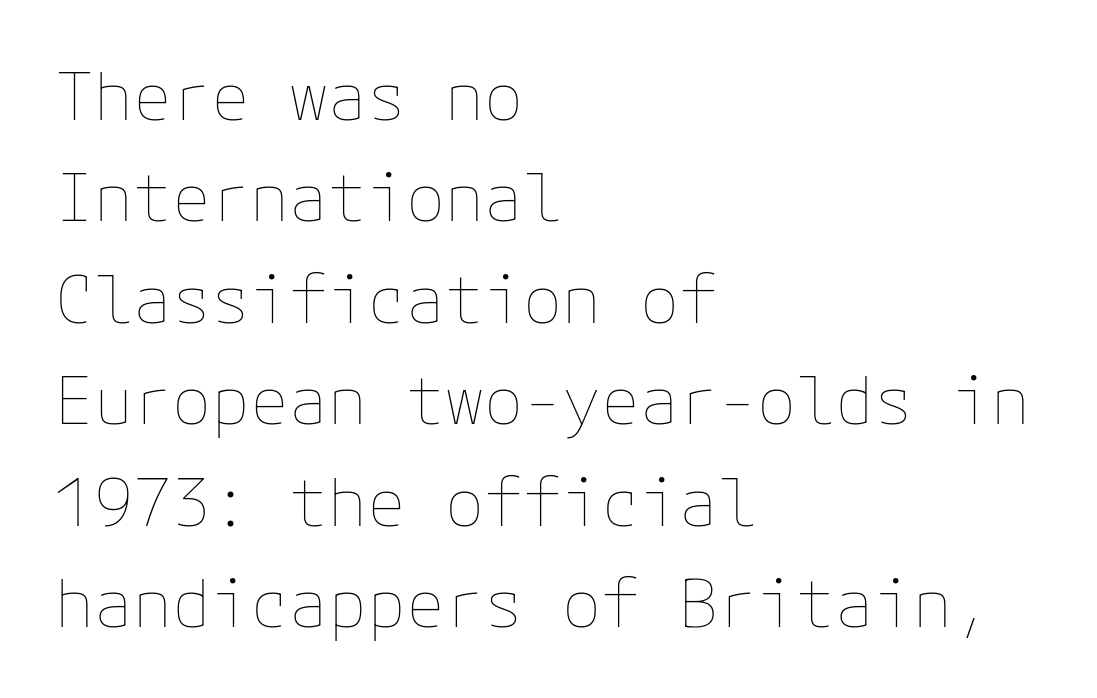
Q: Is the text bold? A: No.
Q: Is the text italic (slanted)? A: No, it is upright.
Q: Is the text underlined? A: No.
Q: How is the paragraph aligned? A: Left-aligned.
Q: Is the spacing between letters normal or unusually wide? A: Normal.
Q: Is the spacing between lines tight, normal or loose? A: Normal.
Q: Width (condensed, normal, or wide)? A: Normal.
Q: Stroke contrast? A: Low.
Q: x-height? A: Medium.
